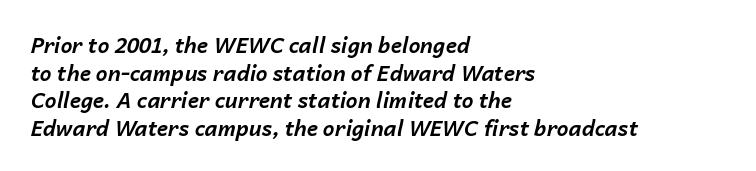
Q: Is the text bold? A: Yes.
Q: Is the text italic (slanted)? A: Yes, it leans right by about 14 degrees.
Q: Is the text underlined? A: No.
Q: How is the paragraph aligned? A: Left-aligned.
Q: Is the spacing between letters normal or unusually wide? A: Normal.
Q: Is the spacing between lines tight, normal or loose? A: Normal.
